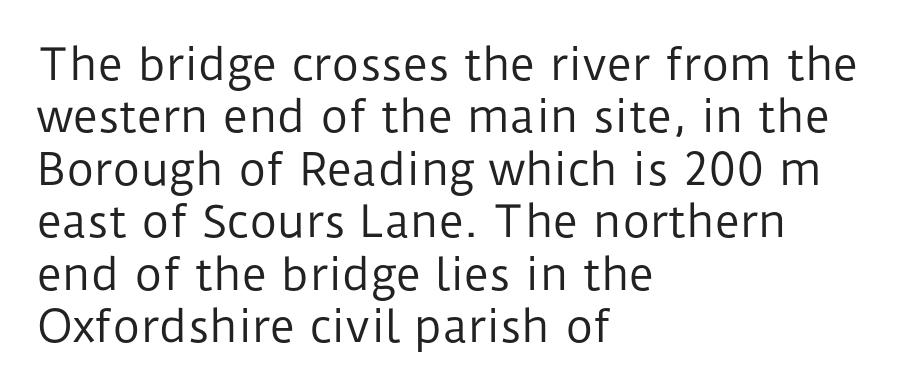
The image shows 43 px regular-weight sans-serif type, upright; set left-aligned, line spacing 1.22x, normal letter spacing, not underlined; low stroke contrast and a medium x-height.
